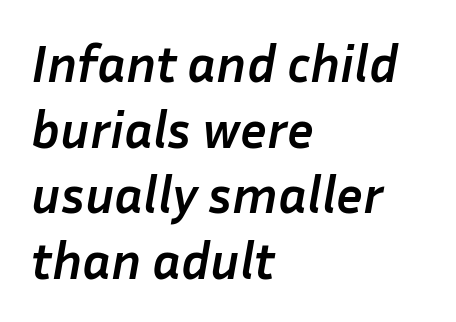
{"italic": "yes", "lean": "right", "slant_degrees": 10, "bold": "yes", "weight": "semibold", "width": "normal", "stroke_contrast": "low", "x_height": "medium", "monospaced": "no", "underline": "no", "align": "left", "line_spacing": "normal", "line_spacing_ratio": 1.26, "letter_spacing": "normal", "letter_spacing_em": 0.0, "glyph_px": 52}
